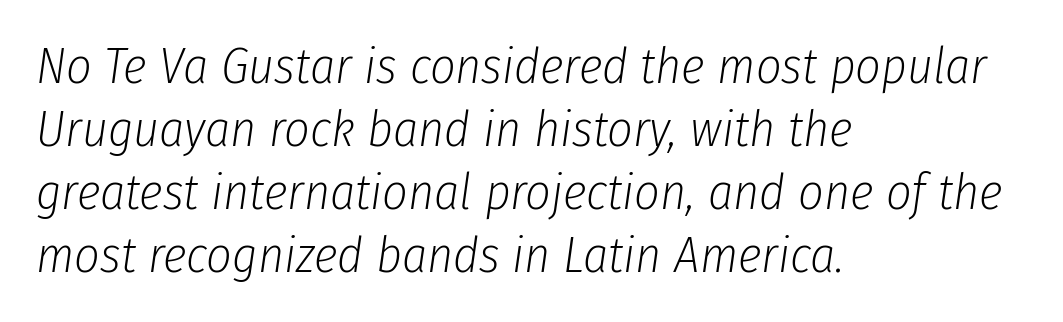
When letters slant like this, we call the style italic. The rendering uses natural spacing where letterforms have individual widths. Stroke mass is kept to a normal reading level or below. In terms of letterspacing, this is plain default setting.
